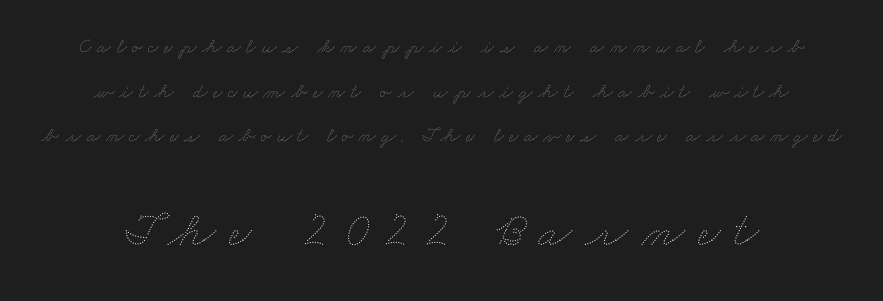
{"bold": "no", "weight": "thin", "width": "wide", "stroke_contrast": "medium", "x_height": "small", "monospaced": "no", "underline": "no", "line_spacing": "loose", "line_spacing_ratio": 2.23, "letter_spacing": "wide", "letter_spacing_em": 0.28, "larger_block": "second", "size_ratio": 2.45, "glyph_px": 49}
